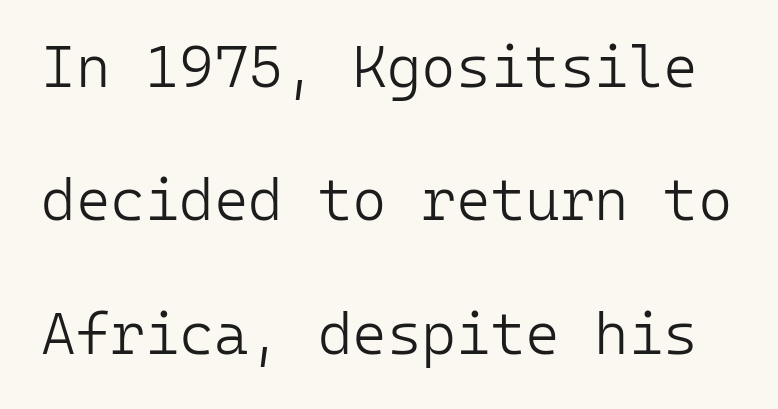
The image shows 59 px light sans-serif type, upright, monospaced; set loose line spacing (2.26x), normal letter spacing, not underlined; low stroke contrast and a medium x-height.
